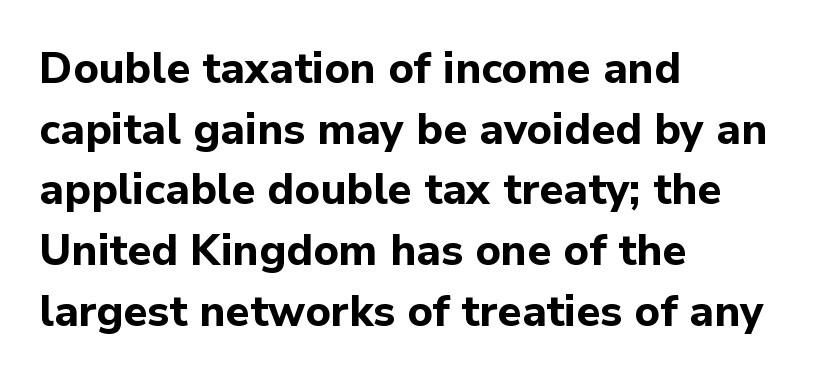
{"serif": "no", "italic": "no", "bold": "yes", "weight": "bold", "width": "normal", "stroke_contrast": "low", "x_height": "medium", "monospaced": "no", "underline": "no", "align": "left", "line_spacing": "normal", "line_spacing_ratio": 1.41, "letter_spacing": "normal", "letter_spacing_em": 0.0, "glyph_px": 43}
